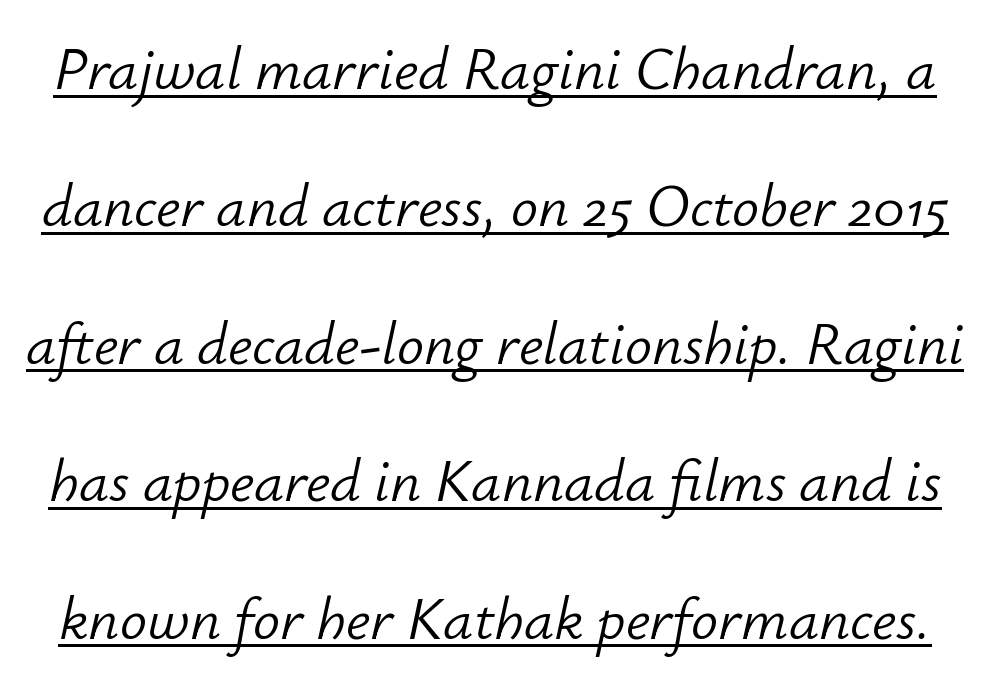
Q: Is the text bold? A: No.
Q: Is the text italic (slanted)? A: Yes, it leans right by about 12 degrees.
Q: Is the text underlined? A: Yes.
Q: Is the spacing between letters normal or unusually wide? A: Normal.
Q: Is the spacing between lines tight, normal or loose? A: Loose.
Q: Width (condensed, normal, or wide)? A: Normal.
Q: Stroke contrast? A: Low.
Q: x-height? A: Small.
Q: Monospaced? A: No.
